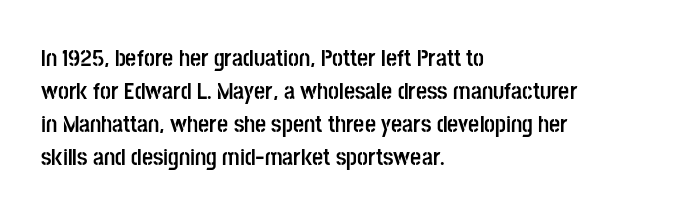
The image shows 24 px bold type, upright; set left-aligned, normal line spacing (1.37x), normal letter spacing, not underlined.
